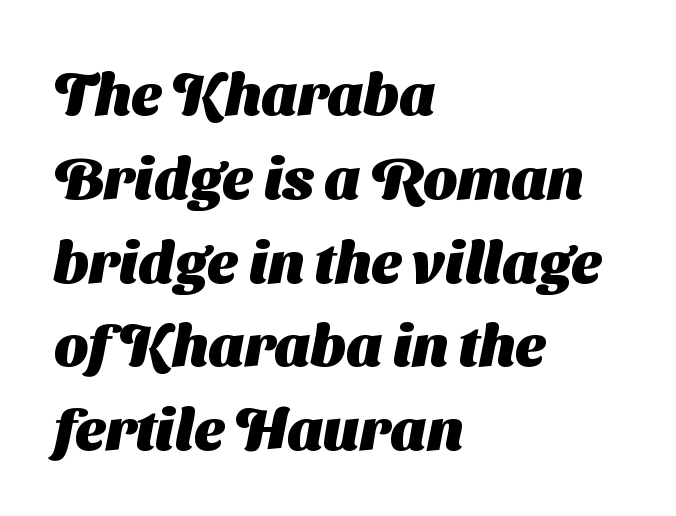
The image shows 59 px heavy sans-serif type; set left-aligned, normal line spacing (1.42x), normal letter spacing, not underlined; medium stroke contrast and a medium x-height.
